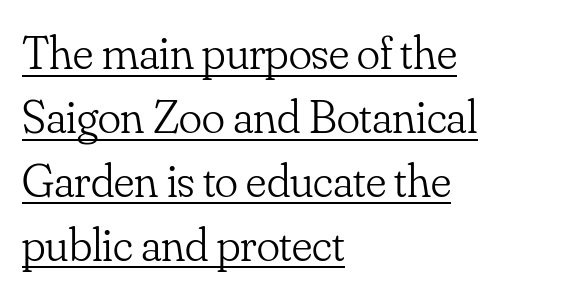
Q: Is the text bold? A: No.
Q: Is the text italic (slanted)? A: No, it is upright.
Q: Is the typeface a serif or a sans-serif typeface? A: Serif.
Q: Is the text underlined? A: Yes.
Q: How is the paragraph aligned? A: Left-aligned.
Q: Is the spacing between letters normal or unusually wide? A: Normal.
Q: Is the spacing between lines tight, normal or loose? A: Normal.
Q: Width (condensed, normal, or wide)? A: Normal.
Q: Stroke contrast? A: Low.
Q: x-height? A: Small.
Q: Monospaced? A: No.
